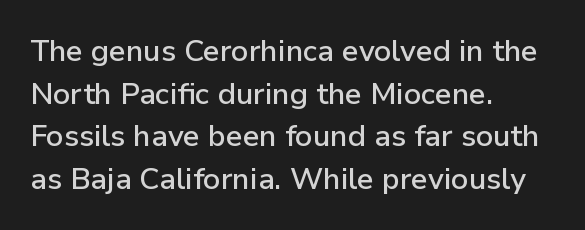
{"serif": "no", "italic": "no", "width": "normal", "stroke_contrast": "low", "x_height": "medium", "monospaced": "no", "underline": "no", "align": "left", "line_spacing": "normal", "line_spacing_ratio": 1.42, "letter_spacing": "normal", "letter_spacing_em": 0.0, "glyph_px": 30}
